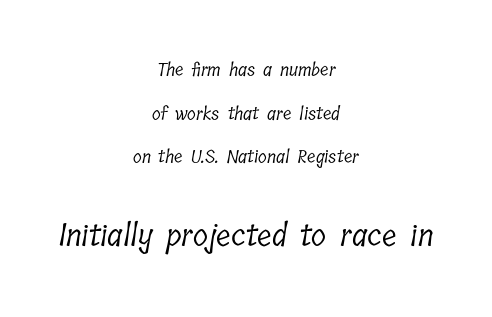
The image shows 31 px light, condensed serif type; set centered, loose line spacing (2.42x), normal letter spacing, not underlined; the second (bottom) block is 1.72x larger; low stroke contrast and a medium x-height.
